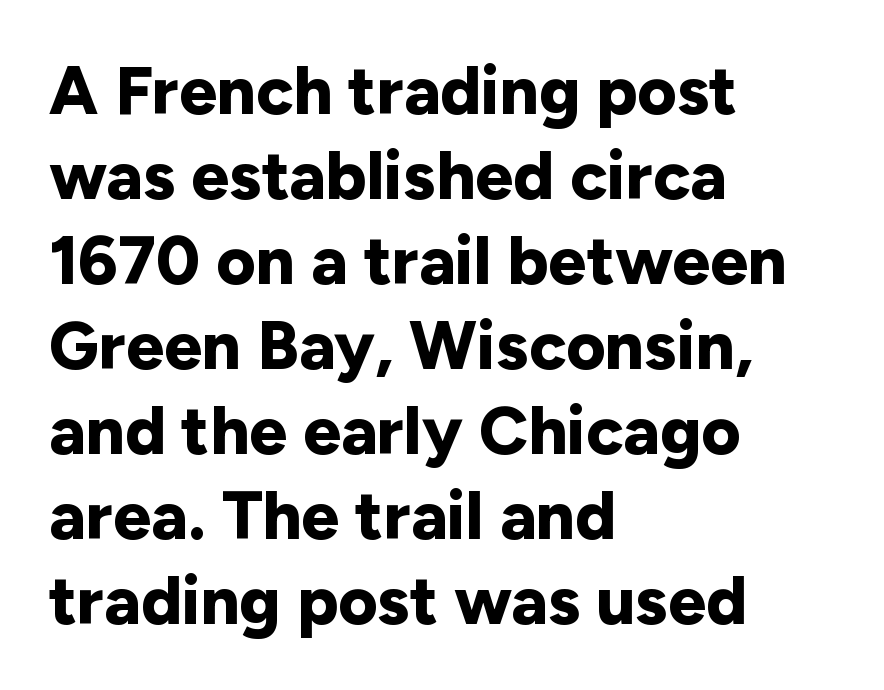
The image shows 68 px bold sans-serif type, upright; set left-aligned, normal line spacing (1.25x), normal letter spacing, not underlined; low stroke contrast and a medium x-height.
